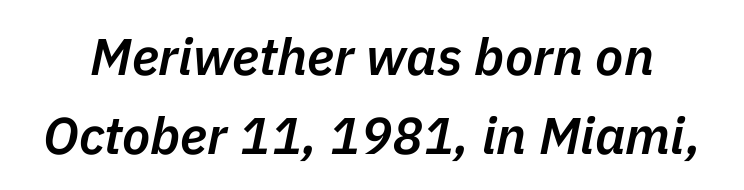
The image shows 52 px semibold type, italic (leaning right); set normal line spacing (1.51x), normal letter spacing, not underlined; low stroke contrast and a medium x-height.
